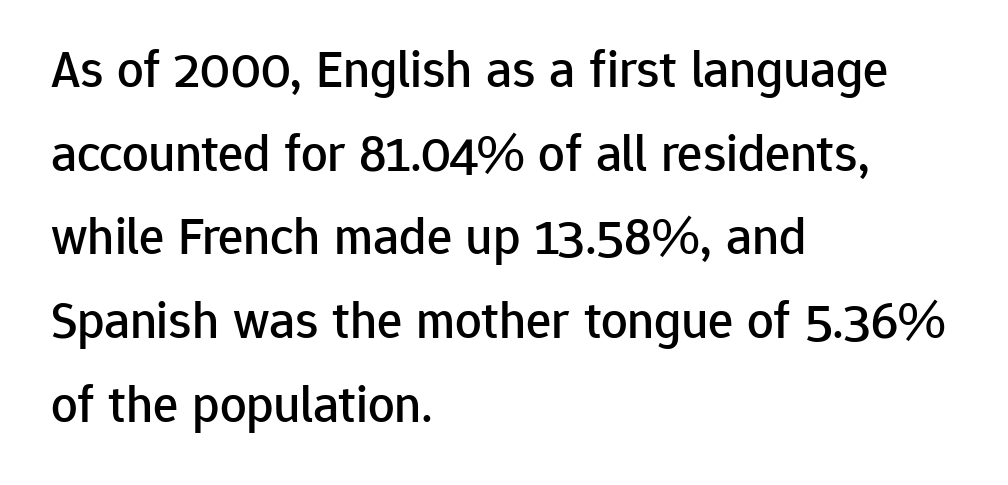
Q: Is the text italic (slanted)? A: No, it is upright.
Q: Is the typeface a serif or a sans-serif typeface? A: Sans-serif.
Q: Is the text underlined? A: No.
Q: How is the paragraph aligned? A: Left-aligned.
Q: Is the spacing between letters normal or unusually wide? A: Normal.
Q: Is the spacing between lines tight, normal or loose? A: Normal.
Q: Width (condensed, normal, or wide)? A: Normal.
Q: Stroke contrast? A: Low.
Q: x-height? A: Medium.
Q: Monospaced? A: No.
